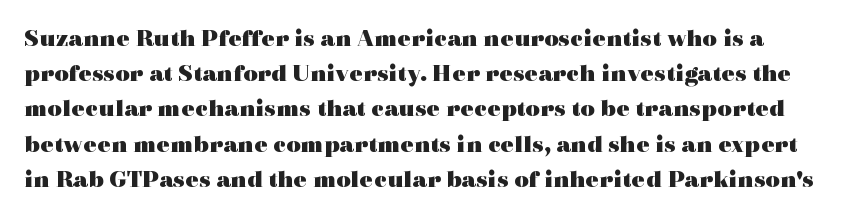
Each glyph is drawn with heavy, bold strokes. It's the straight-up-and-down kind of type. This sample uses plain, unmodified letter spacing. Honestly, there is no underline to notice here at all. Vertical spacing — default.
